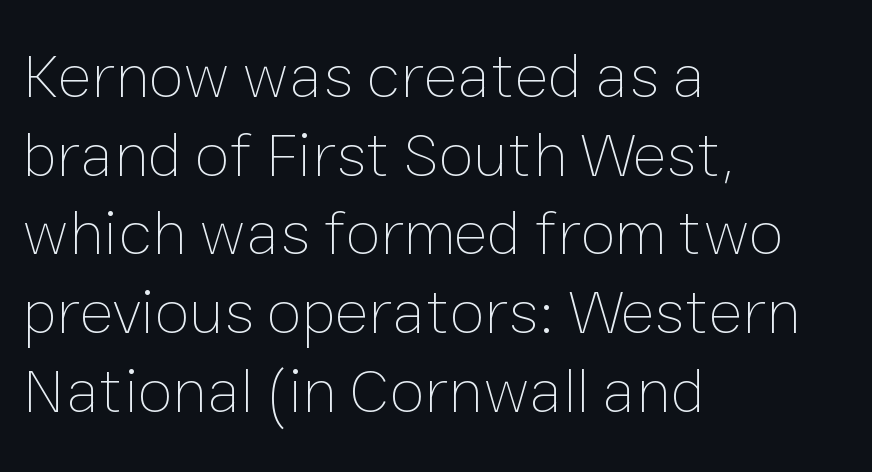
{"italic": "no", "bold": "no", "weight": "thin", "width": "normal", "stroke_contrast": "low", "x_height": "medium", "monospaced": "no", "underline": "no", "align": "left", "line_spacing_ratio": 1.23, "letter_spacing": "normal", "letter_spacing_em": 0.0, "glyph_px": 64}
